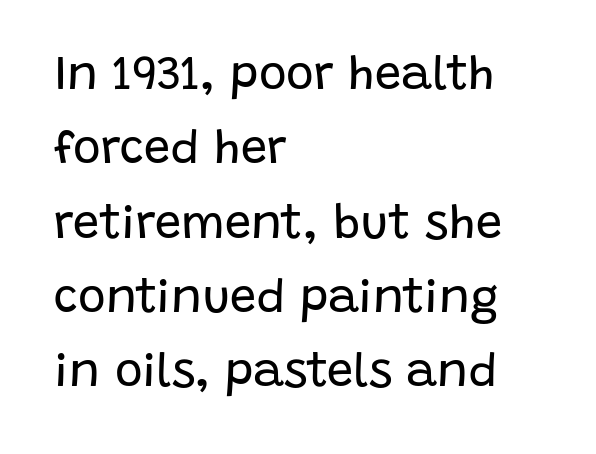
The image shows 47 px regular-weight sans-serif type, upright; set left-aligned, normal line spacing (1.58x), normal letter spacing, not underlined; low stroke contrast and a large x-height.
